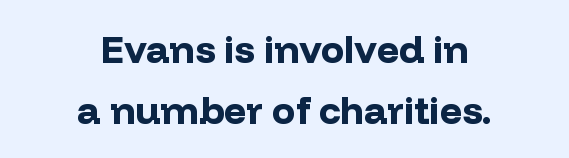
The image shows 39 px bold sans-serif type, upright; set centered, normal line spacing (1.56x), normal letter spacing, not underlined; low stroke contrast and a medium x-height.
